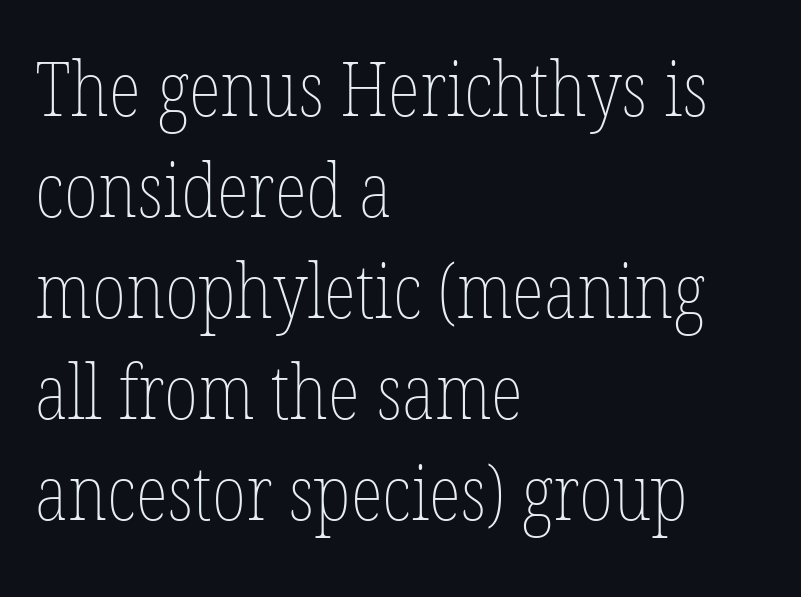
The line texture is even and compact thanks to regular tracking. Successive baselines arrive at the customary interval. The passage is arranged the way most books set body copy — flush left. Characters remain perfectly vertical along every line.
